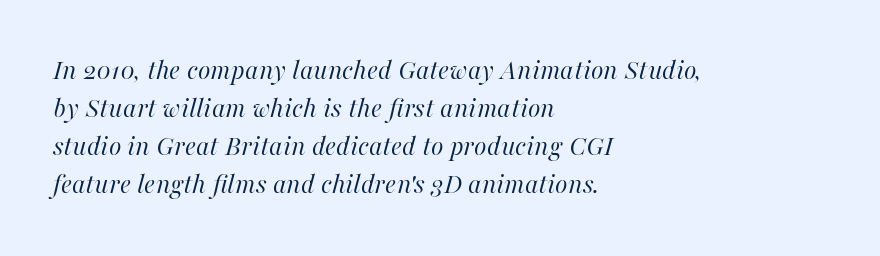
Q: Is the text bold? A: No.
Q: Is the text italic (slanted)? A: Yes, it leans right by about 16 degrees.
Q: Is the text underlined? A: No.
Q: How is the paragraph aligned? A: Left-aligned.
Q: Is the spacing between letters normal or unusually wide? A: Normal.
Q: Is the spacing between lines tight, normal or loose? A: Normal.
Q: Width (condensed, normal, or wide)? A: Normal.
Q: Stroke contrast? A: High.
Q: x-height? A: Medium.
Q: Monospaced? A: No.
